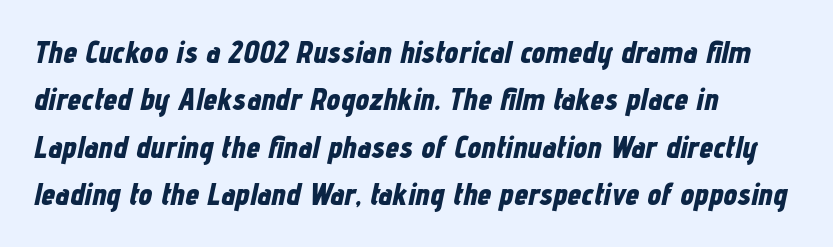
Q: Is the text bold? A: Yes.
Q: Is the text italic (slanted)? A: Yes, it leans right by about 12 degrees.
Q: Is the text underlined? A: No.
Q: How is the paragraph aligned? A: Left-aligned.
Q: Is the spacing between letters normal or unusually wide? A: Normal.
Q: Is the spacing between lines tight, normal or loose? A: Normal.
Q: Width (condensed, normal, or wide)? A: Condensed.
Q: Stroke contrast? A: Low.
Q: x-height? A: Medium.
Q: Monospaced? A: No.
